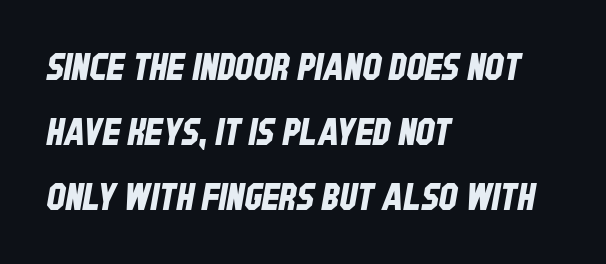
Where is the straight margin? On the left. No feet cap the strokes, marking this as sans-serif type. You could not count columns in this text — the font is proportionally spaced. Glance below the letters and you will spot only blank space. The letterforms sit shoulder to shoulder at normal distance.
